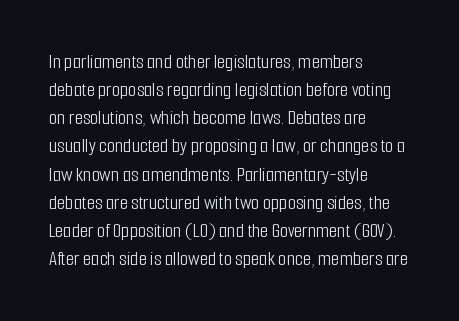
The image shows 21 px text type, upright; set left-aligned, normal line spacing (1.34x), normal letter spacing, not underlined.
